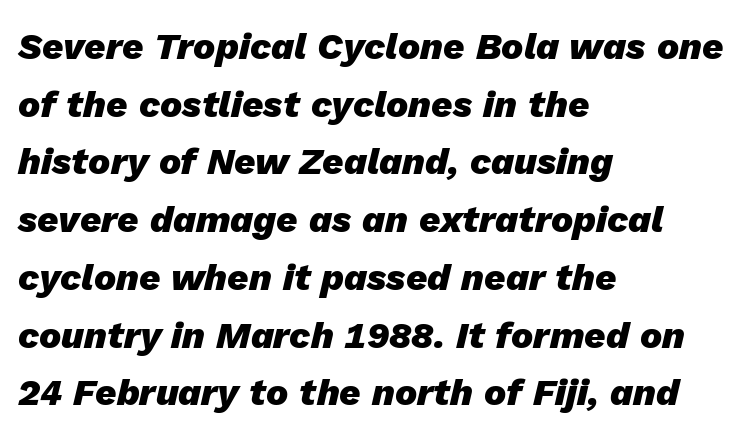
Typesetter's note: full bold, strokes at maximum text heaviness. Compared with a centered layout, this one pins lines to the left instead. The face used here is proportionally spaced, like ordinary book or web type. Glyph-to-glyph distance matches everyday printed text. One glance says typical: line gaps are just what's usual. These lines were composed using italics.
